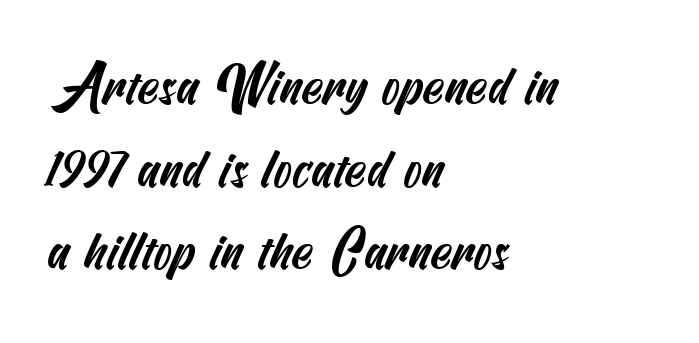
{"serif": "no", "width": "condensed", "stroke_contrast": "medium", "x_height": "small", "underline": "no", "align": "left", "line_spacing": "normal", "line_spacing_ratio": 1.53, "letter_spacing": "normal", "letter_spacing_em": 0.0, "glyph_px": 54}
